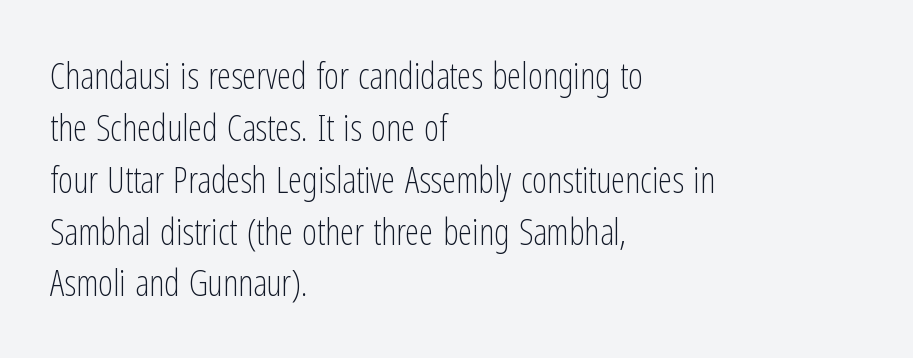
The letters advance in unequal steps, a hallmark of proportional type. Tracking value appears to be zero — textbook default spacing. Do the letters lean? They stand straight. Plain, unruled lines of type. Where is the straight margin? On the left.
